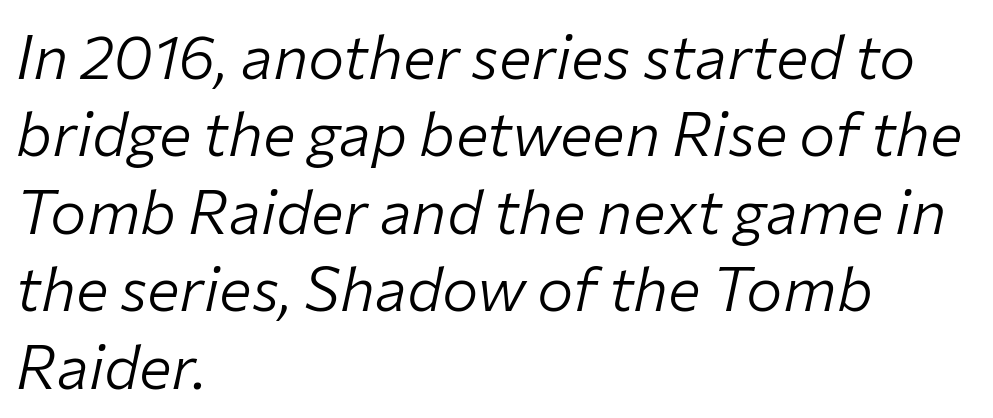
The image shows 61 px light type, italic (leaning right); set left-aligned, normal line spacing (1.27x), normal letter spacing, not underlined; low stroke contrast and a medium x-height.
